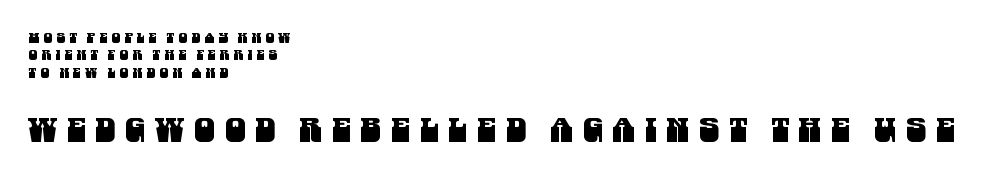
The image shows 33 px condensed sans-serif type; set left-aligned, normal line spacing (1.25x), unusually wide letter spacing (+0.29 em), not underlined; the second (bottom) block is 2.36x larger; medium stroke contrast and a large x-height.
